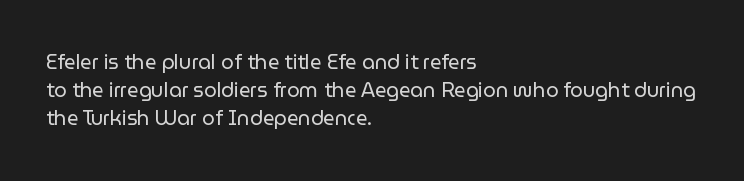
Nobody drew a line under any word here. When letters stand straight like this, we call the style roman or upright. The lines sit at an ordinary, default distance from one another. Summary of weight: not heavy and not bold.
